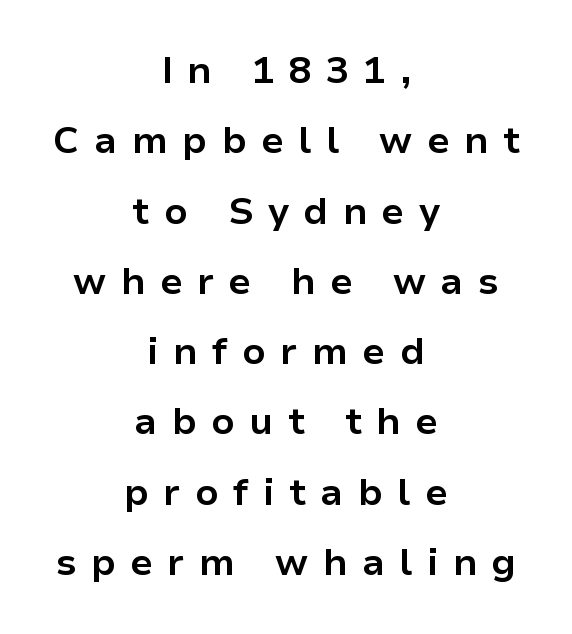
The lettering holds an erect, upright posture throughout. Leftover space on each line is divided equally before and after the words. Unlike a traditional serif, this face leaves its strokes unadorned. No word sits above an underline. These lines are rendered in a variable-pitch font.
